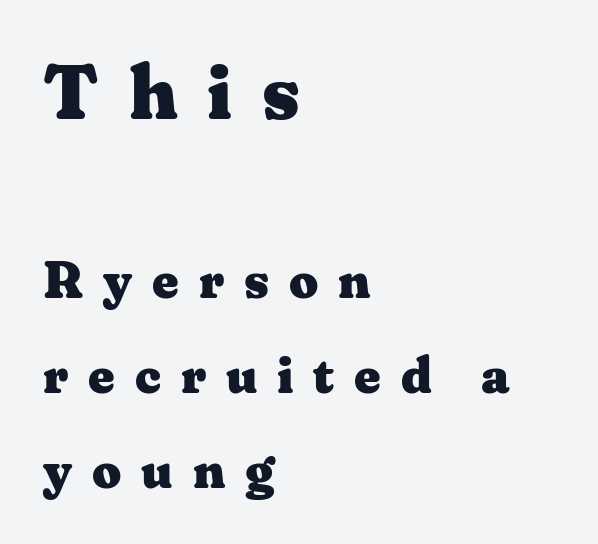
{"serif": "yes", "italic": "no", "bold": "yes", "weight": "heavy", "width": "wide", "stroke_contrast": "medium", "x_height": "medium", "monospaced": "no", "underline": "no", "align": "left", "line_spacing_ratio": 1.86, "letter_spacing": "wide", "letter_spacing_em": 0.39, "larger_block": "first", "size_ratio": 1.51, "glyph_px": 77}
